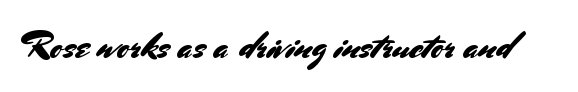
Q: Is the text italic (slanted)? A: Yes.
Q: Is the typeface a serif or a sans-serif typeface? A: Sans-serif.
Q: Is the text underlined? A: No.
Q: Is the spacing between letters normal or unusually wide? A: Normal.
Q: Width (condensed, normal, or wide)? A: Normal.
Q: Stroke contrast? A: Medium.
Q: x-height? A: Small.
Q: Monospaced? A: No.
